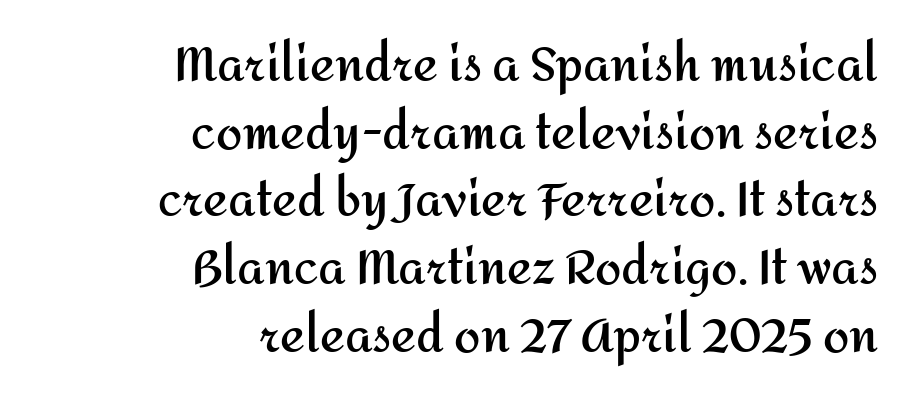
The image shows 47 px semibold sans-serif type, upright; set right-aligned, normal line spacing (1.44x), normal letter spacing, not underlined; medium stroke contrast and a medium x-height.
